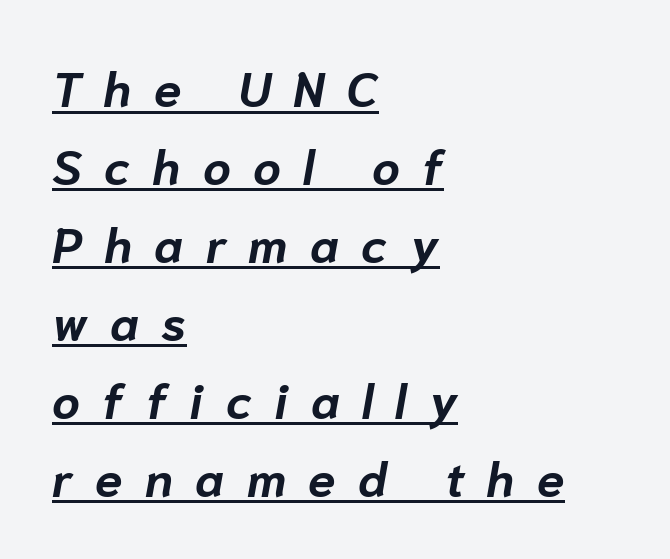
This sample has the flowing, uneven cadence of proportional lettering. Its strokes are broad and dark, the hallmark of bold type. The specimen includes a rule beneath the text block's lines. The lines in this sample share a left origin and differ only in where they stop.
